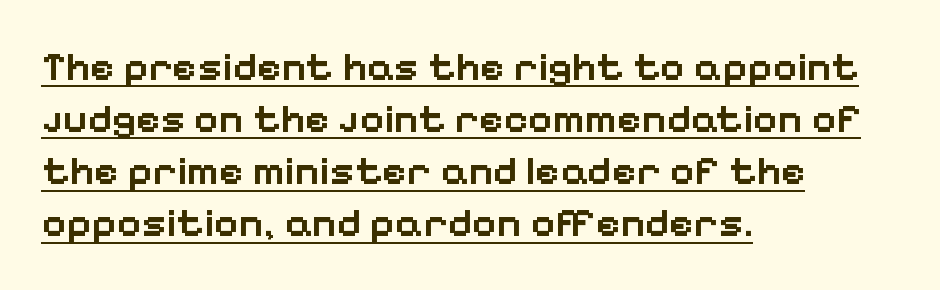
Standard letterfit; no display-style spreading of the glyphs. Do the characters align in a grid? No, the font is proportional. Nope, no serifs anywhere on these letters. The font is running at a semibold setting, under full bold.
